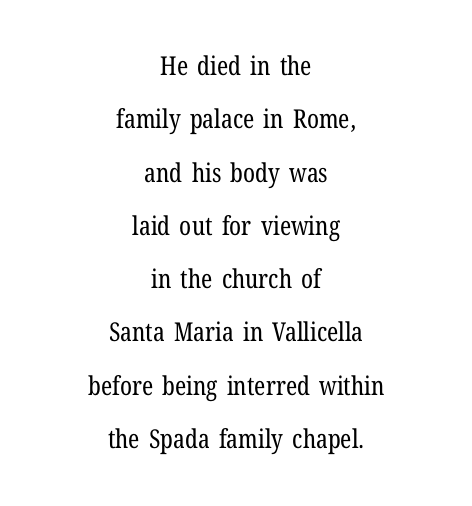
The image shows 26 px text type, upright; set centered, loose line spacing (2.05x), normal letter spacing, not underlined.
